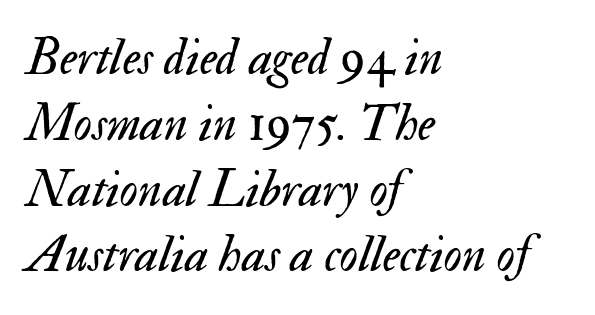
The image shows 51 px regular-weight type, italic (leaning right); set left-aligned, normal line spacing (1.29x), normal letter spacing, not underlined; medium stroke contrast and a small x-height.
